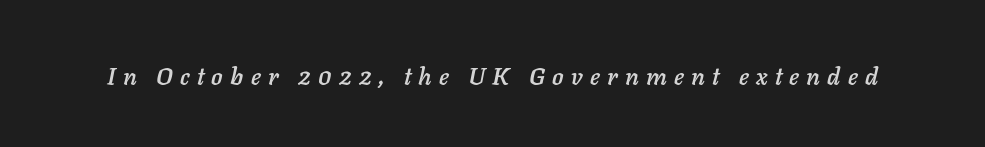
The image shows 24 px text type, italic (leaning right); set unusually wide letter spacing (+0.3 em), not underlined.
